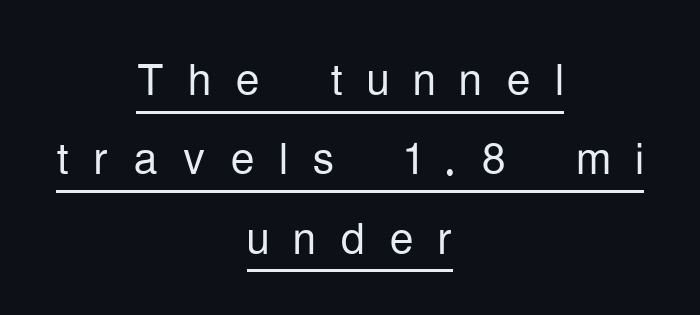
Q: Is the text bold? A: No.
Q: Is the text italic (slanted)? A: No, it is upright.
Q: Is the typeface a serif or a sans-serif typeface? A: Sans-serif.
Q: Is the text underlined? A: Yes.
Q: How is the paragraph aligned? A: Centered.
Q: Is the spacing between letters normal or unusually wide? A: Unusually wide.
Q: Is the spacing between lines tight, normal or loose? A: Normal.
Q: Width (condensed, normal, or wide)? A: Condensed.
Q: Stroke contrast? A: Low.
Q: x-height? A: Medium.
Q: Monospaced? A: No.
